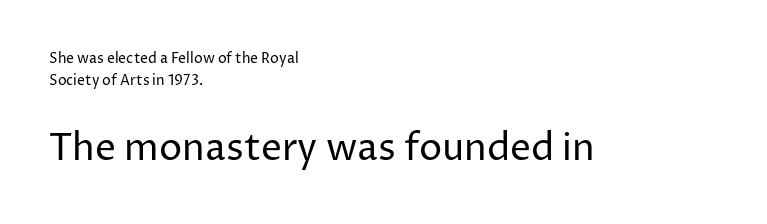
{"serif": "no", "italic": "no", "bold": "no", "weight": "regular", "width": "normal", "stroke_contrast": "low", "x_height": "medium", "monospaced": "no", "underline": "no", "align": "left", "line_spacing": "normal", "line_spacing_ratio": 1.58, "letter_spacing": "normal", "letter_spacing_em": 0.0, "larger_block": "second", "size_ratio": 2.64, "glyph_px": 37}
